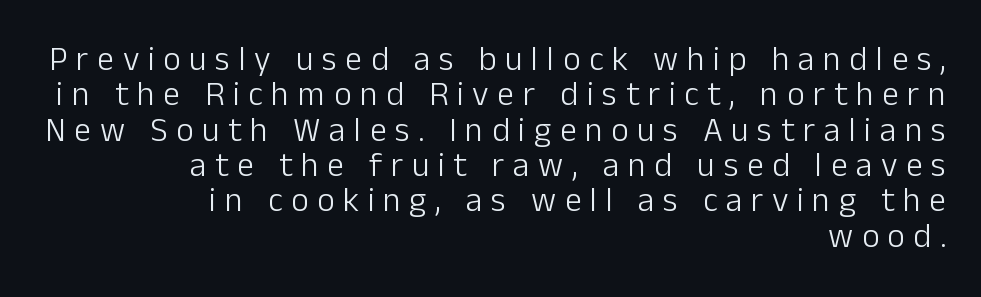
Line spacing here is tight. These lines are rendered in a variable-pitch font. A flush-right, rag-left setting is used for this passage. The strokes carry an ordinary text weight at most.
